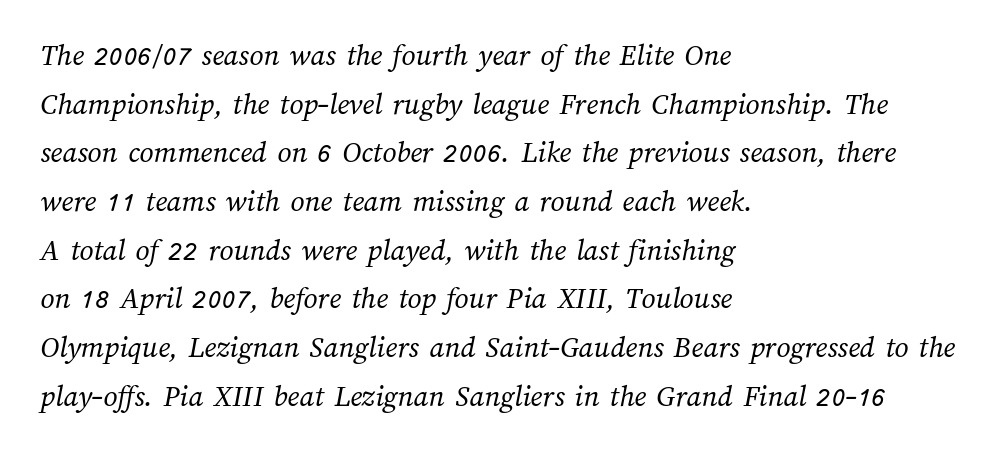
Whoever set this chose a conventional vertical rhythm. Notice how the passage keeps a crisp vertical edge on the left only. Honestly, there is no underline to notice here at all. No extra ink here — the face is not bold. A typesetter would call this proportional, since set widths differ per character.
